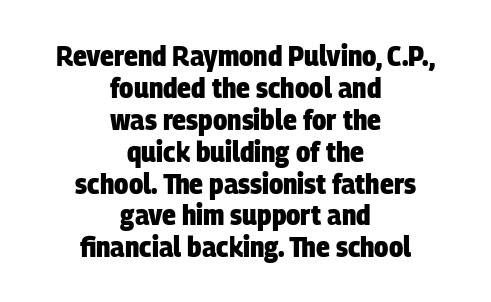
{"serif": "no", "bold": "yes", "weight": "heavy", "width": "condensed", "stroke_contrast": "low", "x_height": "large", "monospaced": "no", "underline": "no", "align": "center", "line_spacing": "tight", "line_spacing_ratio": 1.1, "letter_spacing": "normal", "letter_spacing_em": 0.0, "glyph_px": 29}
